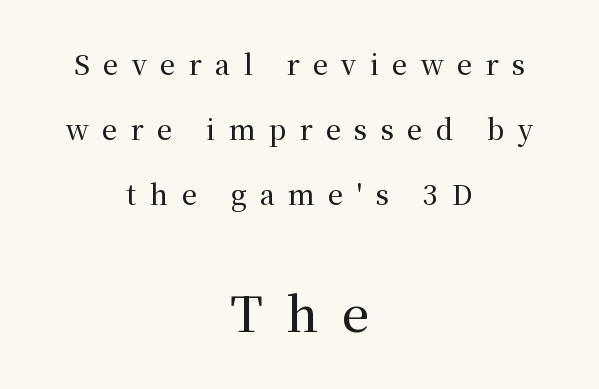
Does the bottom block carry the larger type? Yes, it does. Substantial extra tracking has been applied to these lines. Old-style or modern, the face here clearly has serifs. These lines are rendered in a variable-pitch font. The typesetter chose a symmetrical, centered arrangement here.
